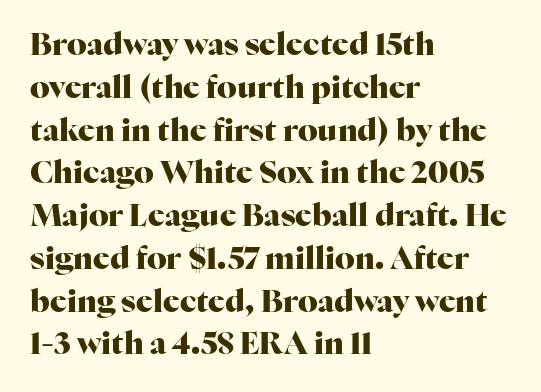
Q: Is the text bold? A: Yes.
Q: Is the text italic (slanted)? A: No, it is upright.
Q: Is the typeface a serif or a sans-serif typeface? A: Serif.
Q: Is the text underlined? A: No.
Q: How is the paragraph aligned? A: Left-aligned.
Q: Is the spacing between letters normal or unusually wide? A: Normal.
Q: Is the spacing between lines tight, normal or loose? A: Normal.
Q: Width (condensed, normal, or wide)? A: Normal.
Q: Stroke contrast? A: High.
Q: x-height? A: Medium.
Q: Monospaced? A: No.
